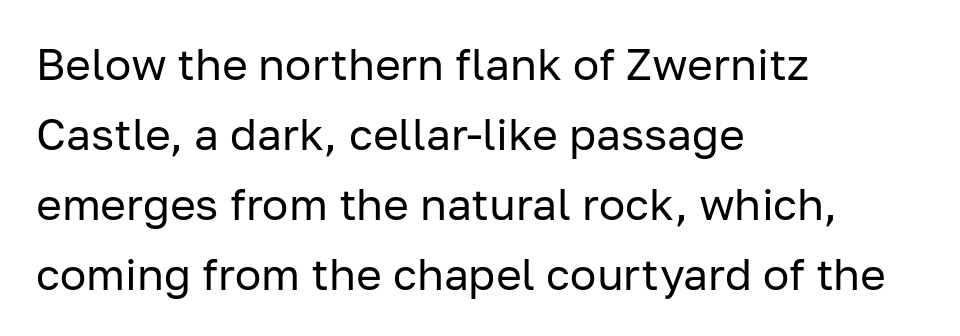
These lines are rendered in a variable-pitch font. This sample is left-justified, so line endings fall wherever the words run out. It's the straight-up-and-down kind of type. The zone under the glyphs is completely vacant. You could call the tracking neutral — neither tight nor loose. Compared with a typical body face, this is equally light or lighter still.
